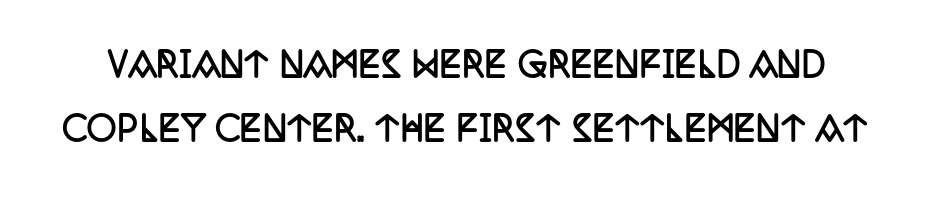
Q: Is the text bold? A: Yes.
Q: Is the text italic (slanted)? A: No, it is upright.
Q: Is the typeface a serif or a sans-serif typeface? A: Serif.
Q: Is the text underlined? A: No.
Q: Is the spacing between letters normal or unusually wide? A: Normal.
Q: Is the spacing between lines tight, normal or loose? A: Loose.
Q: Width (condensed, normal, or wide)? A: Condensed.
Q: Stroke contrast? A: Low.
Q: x-height? A: Large.
Q: Monospaced? A: No.
